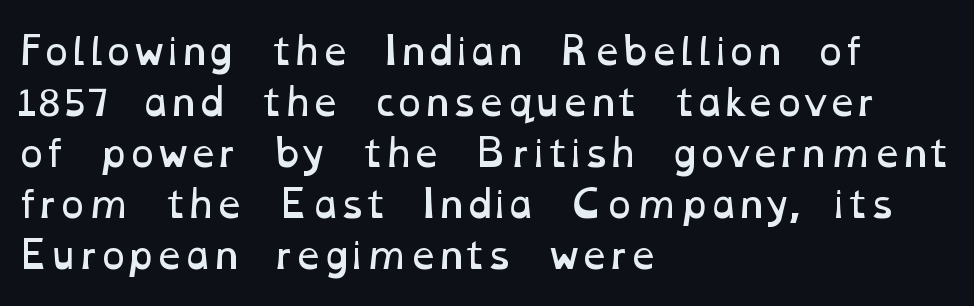
The space between consecutive lines is moderate. The passage shown is not bold in any degree. Does the copy run flush right? No — it runs flush left. The letters advance in unequal steps, a hallmark of proportional type.
